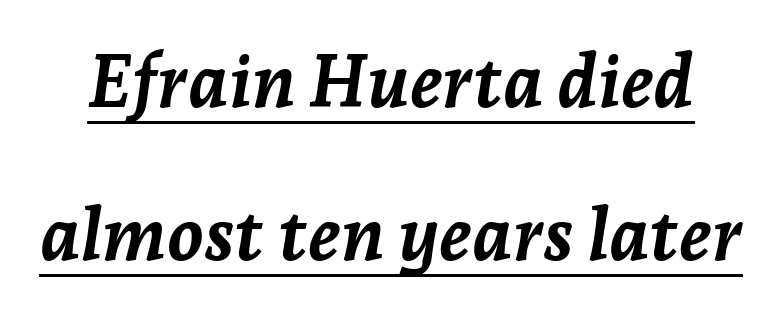
Q: Is the text bold? A: Yes.
Q: Is the text italic (slanted)? A: Yes, it leans right by about 7 degrees.
Q: Is the text underlined? A: Yes.
Q: Is the spacing between letters normal or unusually wide? A: Normal.
Q: Is the spacing between lines tight, normal or loose? A: Loose.
Q: Width (condensed, normal, or wide)? A: Normal.
Q: Stroke contrast? A: Low.
Q: x-height? A: Medium.
Q: Monospaced? A: No.
